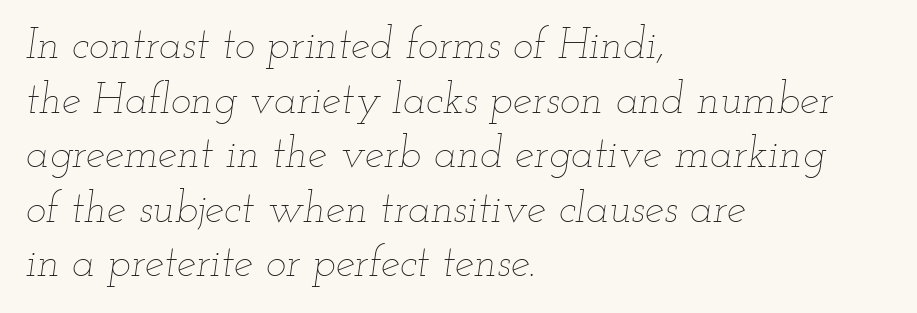
Horizontal bands of white between lines are of average thickness. Here the designer chose a conventional face with non-uniform glyph widths. Does the copy run flush right? No — it runs flush left. The specimen omits any rule beneath the text block's lines. The letters are slanted; this is an italic face.
